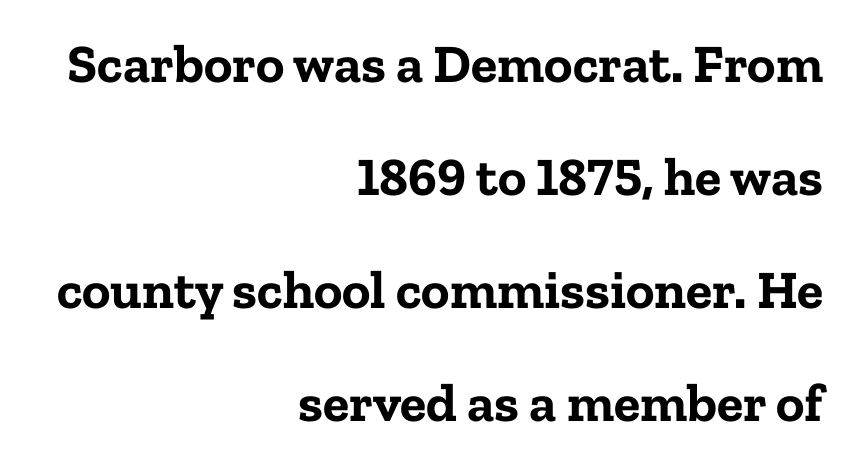
Q: Is the text bold? A: Yes.
Q: Is the text italic (slanted)? A: No, it is upright.
Q: Is the typeface a serif or a sans-serif typeface? A: Serif.
Q: Is the text underlined? A: No.
Q: How is the paragraph aligned? A: Right-aligned.
Q: Is the spacing between letters normal or unusually wide? A: Normal.
Q: Is the spacing between lines tight, normal or loose? A: Loose.
Q: Width (condensed, normal, or wide)? A: Normal.
Q: Stroke contrast? A: Low.
Q: x-height? A: Medium.
Q: Monospaced? A: No.
